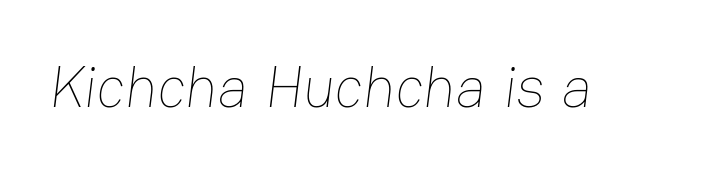
You could not count columns in this text — the font is proportionally spaced. The weight tops out at a normal text grade. In terms of letterspacing, this is plain default setting. The gap between lines stays unmarked.
